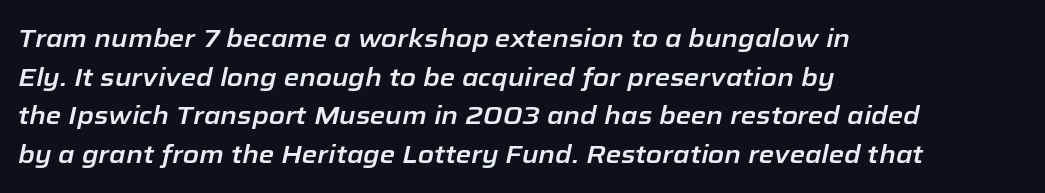
Q: Is the text italic (slanted)? A: Yes, it leans right by about 12 degrees.
Q: Is the text underlined? A: No.
Q: How is the paragraph aligned? A: Left-aligned.
Q: Is the spacing between letters normal or unusually wide? A: Normal.
Q: Is the spacing between lines tight, normal or loose? A: Normal.
